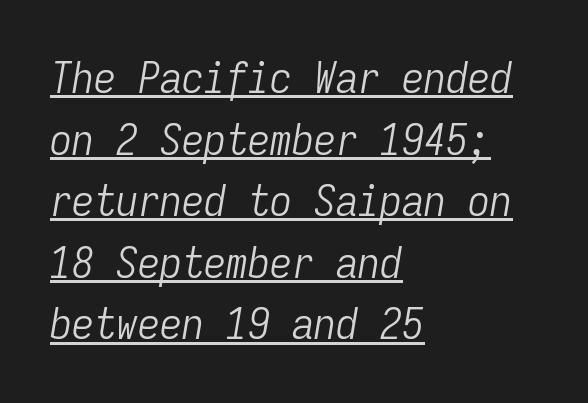
The image shows 44 px light, condensed type, italic (leaning right), monospaced; set left-aligned, normal line spacing (1.4x), normal letter spacing, underlined; low stroke contrast and a medium x-height.
